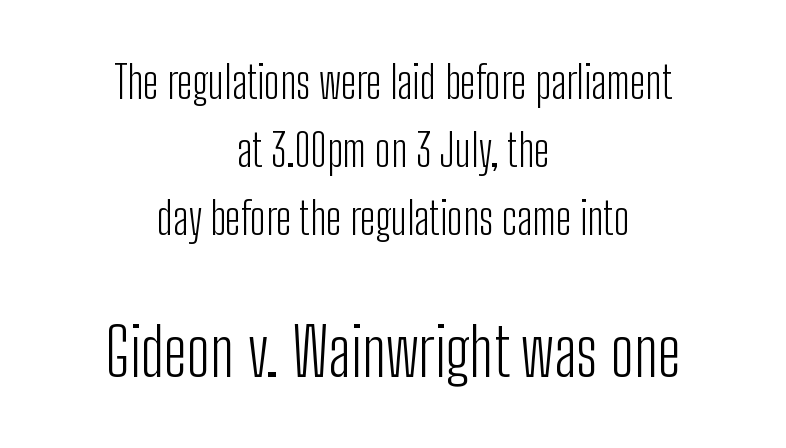
Each letter keeps its own natural width here, so spacing adapts to shape. On a weight scale, this lands at 450 or below. Only glyphs here, with clear space below each row. You can tell from the bare stems that sans-serif type was used. Honestly, the letter spacing is just normal — you wouldn't notice it. The compositor balanced each line on the midline.
